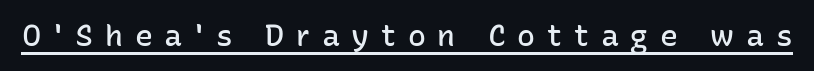
The image shows 30 px semibold sans-serif type, upright; set unusually wide letter spacing (+0.39 em), underlined; low stroke contrast and a medium x-height.
